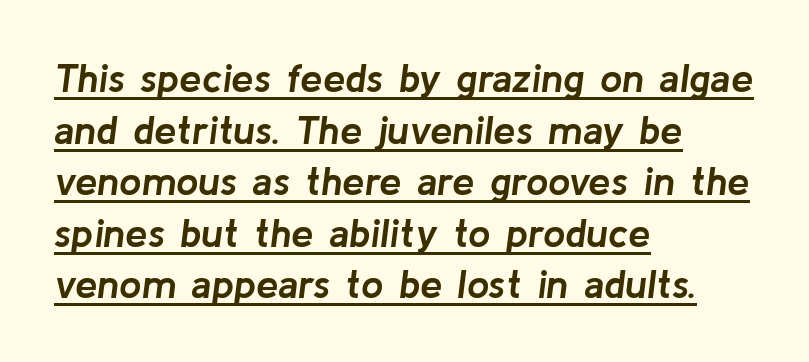
The image shows 40 px semibold type, italic (leaning right); set left-aligned, normal line spacing (1.29x), normal letter spacing, underlined; low stroke contrast and a medium x-height.
